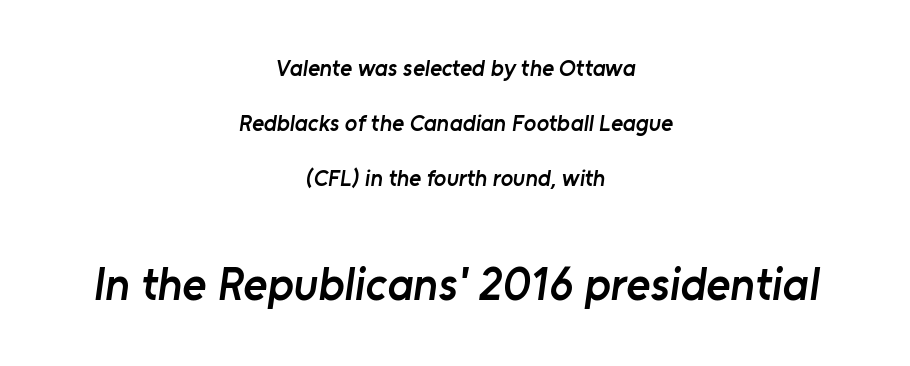
Vertically, the passage feels expansive, rows floating well apart. Look at the bottom of the vertical strokes: they stop flat, with no serifs. Proportional: the letters do not fall into vertical columns. The passage is arranged like a title page — every line centered. Decoration check: the copy has no underline. Tracking value appears to be zero — textbook default spacing.
